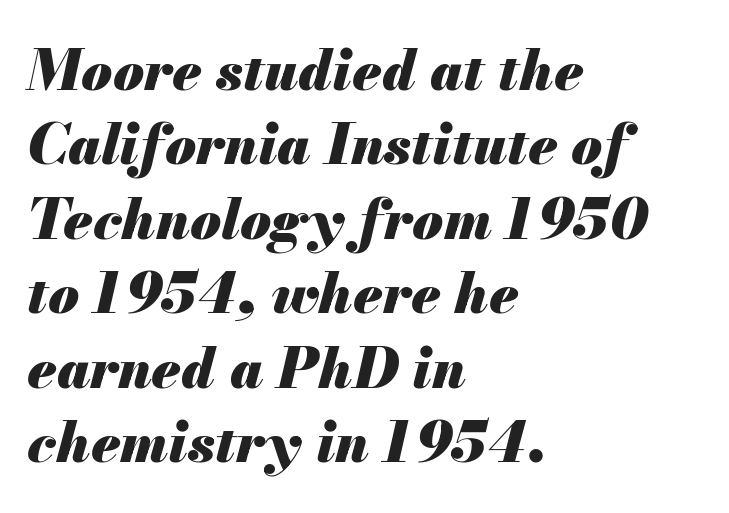
Q: Is the text bold? A: Yes.
Q: Is the text italic (slanted)? A: Yes, it leans right by about 13 degrees.
Q: Is the text underlined? A: No.
Q: How is the paragraph aligned? A: Left-aligned.
Q: Is the spacing between letters normal or unusually wide? A: Normal.
Q: Is the spacing between lines tight, normal or loose? A: Normal.
Q: Width (condensed, normal, or wide)? A: Normal.
Q: Stroke contrast? A: Medium.
Q: x-height? A: Small.
Q: Monospaced? A: No.
